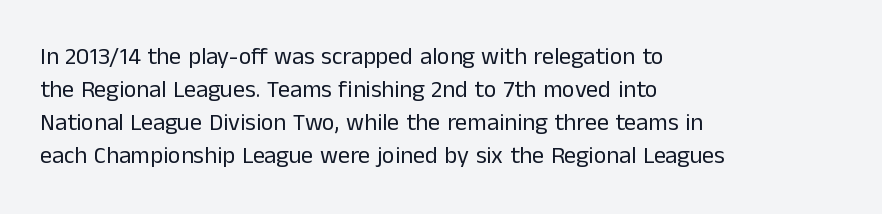
Q: Is the text bold? A: No.
Q: Is the text italic (slanted)? A: No, it is upright.
Q: Is the text underlined? A: No.
Q: How is the paragraph aligned? A: Left-aligned.
Q: Is the spacing between letters normal or unusually wide? A: Normal.
Q: Is the spacing between lines tight, normal or loose? A: Normal.
